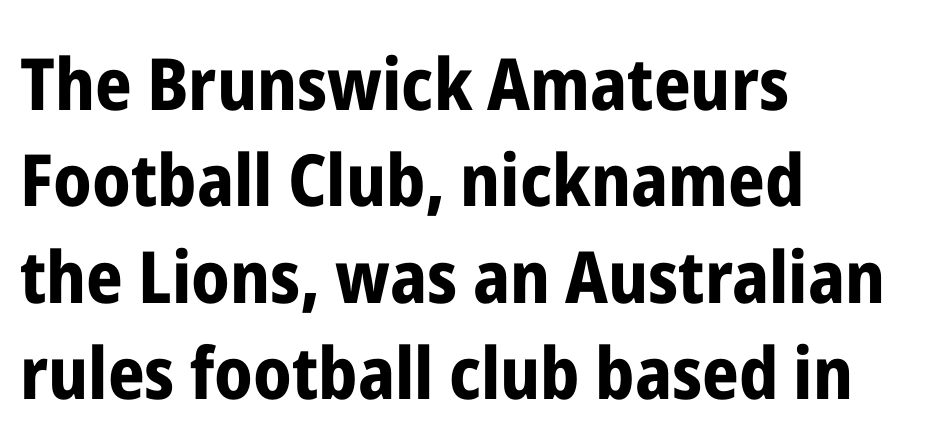
Q: Is the text bold? A: Yes.
Q: Is the text italic (slanted)? A: No, it is upright.
Q: Is the typeface a serif or a sans-serif typeface? A: Sans-serif.
Q: Is the text underlined? A: No.
Q: How is the paragraph aligned? A: Left-aligned.
Q: Is the spacing between letters normal or unusually wide? A: Normal.
Q: Is the spacing between lines tight, normal or loose? A: Normal.
Q: Width (condensed, normal, or wide)? A: Condensed.
Q: Stroke contrast? A: Low.
Q: x-height? A: Medium.
Q: Monospaced? A: No.
